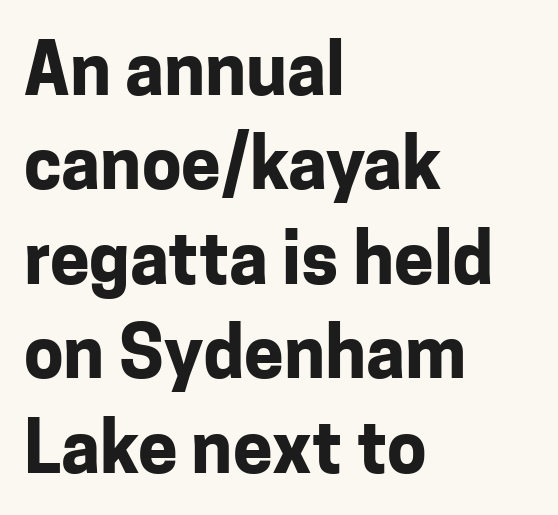
The image shows 71 px bold sans-serif type, upright; set left-aligned, normal line spacing (1.33x), normal letter spacing, not underlined; low stroke contrast and a medium x-height.
